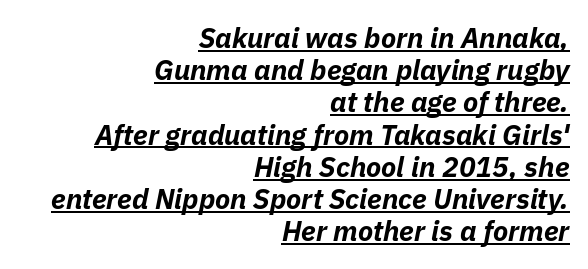
The image shows 28 px bold type, italic (leaning right); set right-aligned, tight line spacing (1.15x), normal letter spacing, underlined; low stroke contrast and a medium x-height.
